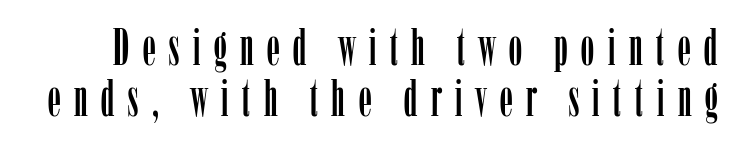
Q: Is the text italic (slanted)? A: No, it is upright.
Q: Is the typeface a serif or a sans-serif typeface? A: Serif.
Q: Is the text underlined? A: No.
Q: Is the spacing between letters normal or unusually wide? A: Unusually wide.
Q: Is the spacing between lines tight, normal or loose? A: Tight.
Q: Width (condensed, normal, or wide)? A: Condensed.
Q: Stroke contrast? A: Low.
Q: x-height? A: Medium.
Q: Monospaced? A: No.
